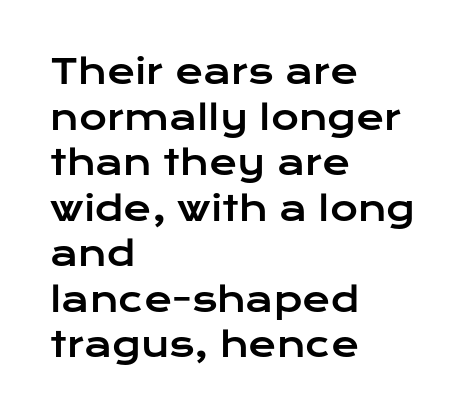
Is the block centered? No — it sits flush against the left margin. One glance says typical: line gaps are just what's usual. Observe the absence of serifs on each vertical stroke in this sample. The foot of each line stays bare and open.
